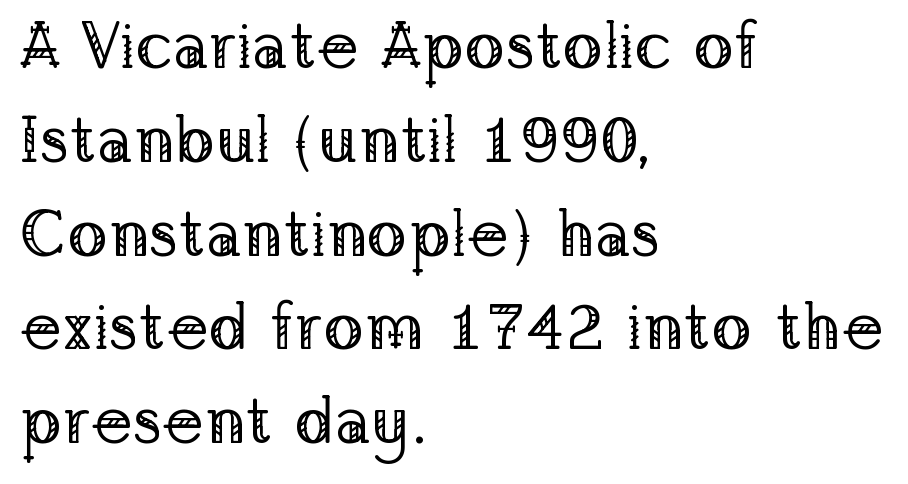
Q: Is the text bold? A: No.
Q: Is the text italic (slanted)? A: No, it is upright.
Q: Is the typeface a serif or a sans-serif typeface? A: Serif.
Q: Is the text underlined? A: No.
Q: How is the paragraph aligned? A: Left-aligned.
Q: Is the spacing between letters normal or unusually wide? A: Normal.
Q: Is the spacing between lines tight, normal or loose? A: Normal.
Q: Width (condensed, normal, or wide)? A: Normal.
Q: Stroke contrast? A: Low.
Q: x-height? A: Medium.
Q: Monospaced? A: No.
